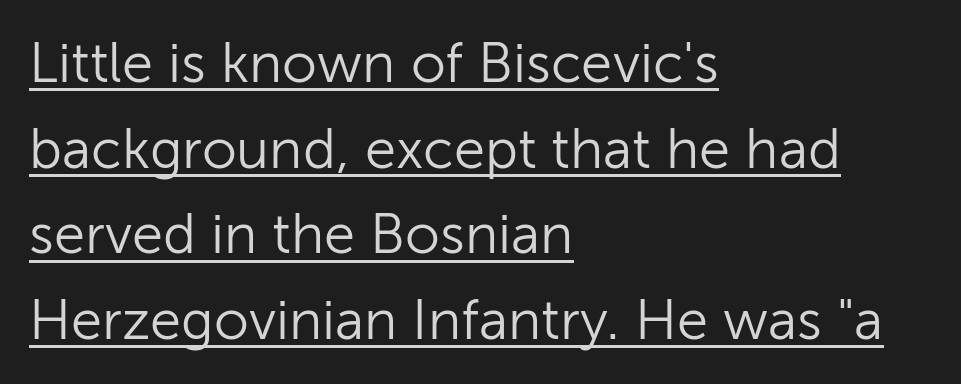
Q: Is the text bold? A: No.
Q: Is the text italic (slanted)? A: No, it is upright.
Q: Is the typeface a serif or a sans-serif typeface? A: Sans-serif.
Q: Is the text underlined? A: Yes.
Q: How is the paragraph aligned? A: Left-aligned.
Q: Is the spacing between letters normal or unusually wide? A: Normal.
Q: Is the spacing between lines tight, normal or loose? A: Normal.
Q: Width (condensed, normal, or wide)? A: Normal.
Q: Stroke contrast? A: Low.
Q: x-height? A: Medium.
Q: Monospaced? A: No.
